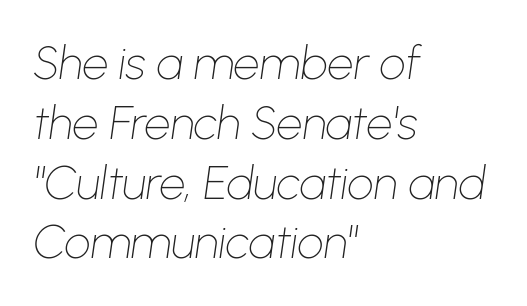
The image shows 46 px thin type, italic (leaning right); set left-aligned, normal line spacing (1.3x), normal letter spacing, not underlined; low stroke contrast and a medium x-height.
